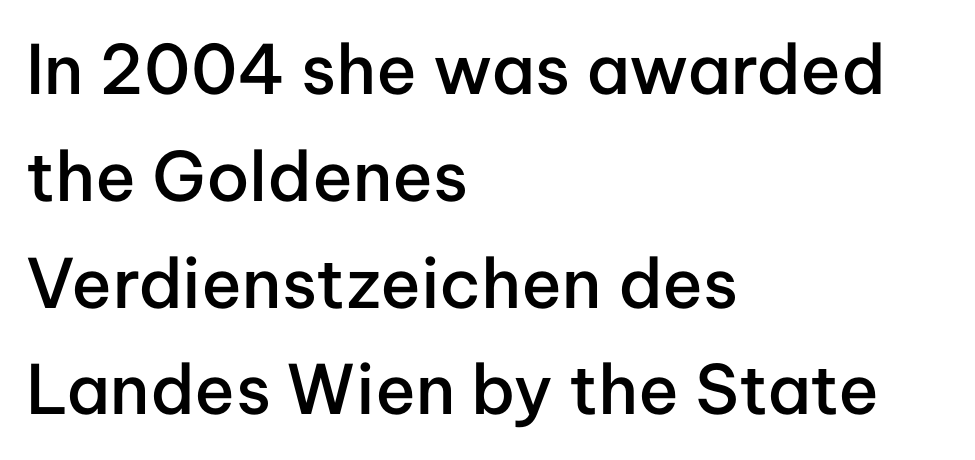
{"serif": "no", "italic": "no", "bold": "semi", "weight": "semibold", "width": "normal", "stroke_contrast": "low", "x_height": "medium", "monospaced": "no", "underline": "no", "align": "left", "line_spacing": "normal", "line_spacing_ratio": 1.57, "letter_spacing": "normal", "letter_spacing_em": 0.0, "glyph_px": 68}
